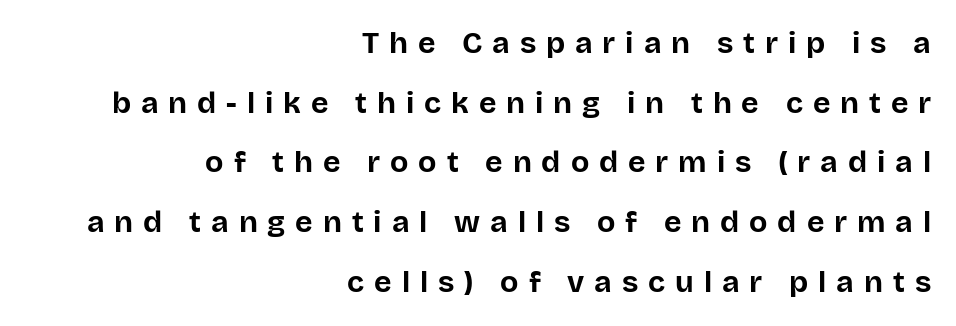
The image shows 30 px bold sans-serif type, upright; set right-aligned, loose line spacing (1.99x), unusually wide letter spacing (+0.33 em), not underlined; low stroke contrast and a large x-height.
